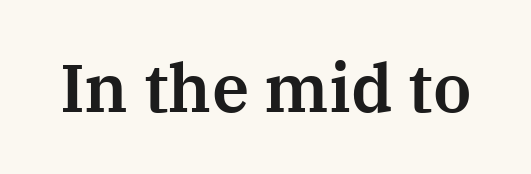
Are there feet on the stems? There are — it's a serif. The letterforms sit shoulder to shoulder at normal distance. Every stem runs plumb, perpendicular to the baseline. You could not count columns in this text — the font is proportionally spaced. Glance below the letters and you will spot only blank space.
